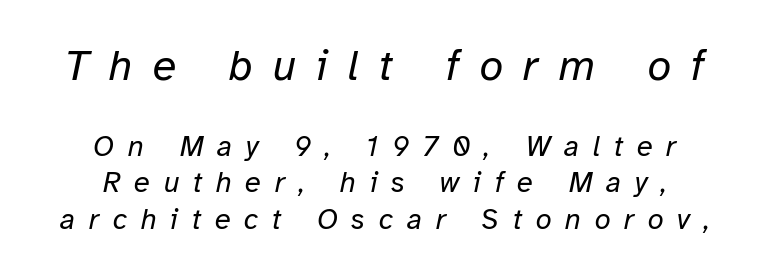
{"italic": "yes", "lean": "right", "slant_degrees": 12, "bold": "no", "weight": "regular", "width": "normal", "stroke_contrast": "low", "x_height": "medium", "monospaced": "no", "underline": "no", "align": "center", "line_spacing": "normal", "line_spacing_ratio": 1.26, "letter_spacing": "wide", "letter_spacing_em": 0.47, "larger_block": "first", "size_ratio": 1.48, "glyph_px": 43}
